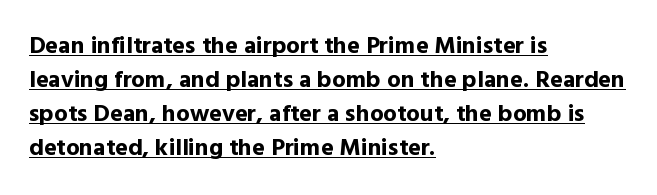
The image shows 24 px bold type, upright; set left-aligned, normal line spacing (1.42x), normal letter spacing, underlined.
